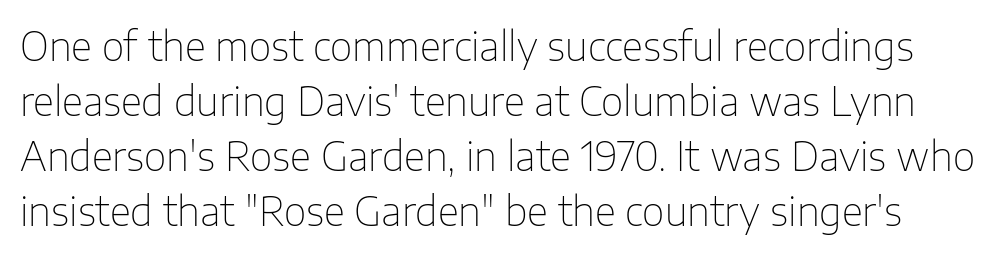
Q: Is the text bold? A: No.
Q: Is the text italic (slanted)? A: No, it is upright.
Q: Is the typeface a serif or a sans-serif typeface? A: Sans-serif.
Q: Is the text underlined? A: No.
Q: Is the spacing between letters normal or unusually wide? A: Normal.
Q: Is the spacing between lines tight, normal or loose? A: Normal.
Q: Width (condensed, normal, or wide)? A: Normal.
Q: Stroke contrast? A: Low.
Q: x-height? A: Medium.
Q: Monospaced? A: No.
